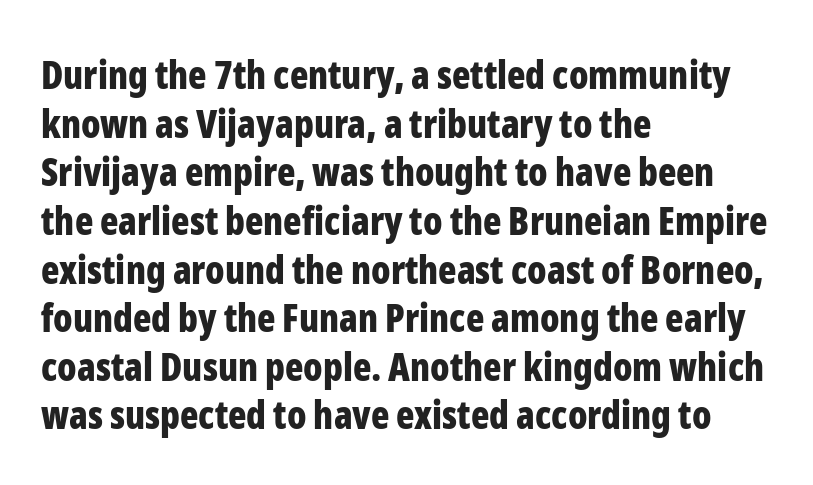
The gap between lines stays unmarked. Nothing sits at the stroke ends, so this counts as sans-serif. The lines sit at an ordinary, default distance from one another. Typeset ragged right — the left edge is the straight one. Tracking value appears to be zero — textbook default spacing. Quick note: not italic, upright.
